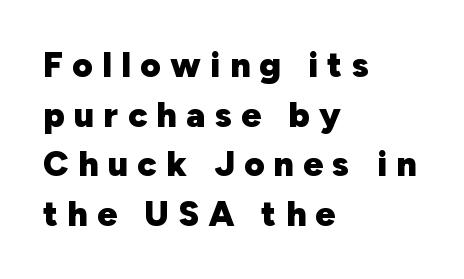
The image shows 35 px heavy sans-serif type, upright; set left-aligned, normal line spacing (1.42x), unusually wide letter spacing (+0.27 em), not underlined; low stroke contrast and a medium x-height.
